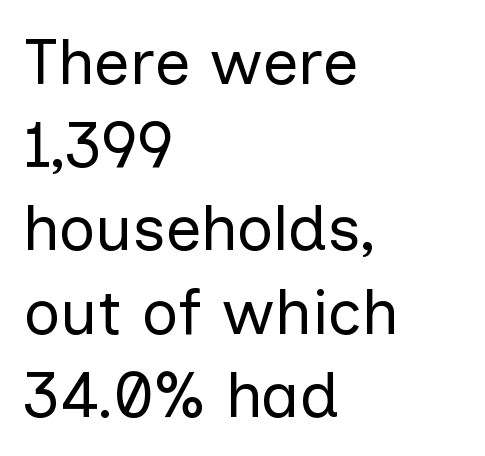
Q: Is the text bold? A: No.
Q: Is the text italic (slanted)? A: No, it is upright.
Q: Is the typeface a serif or a sans-serif typeface? A: Sans-serif.
Q: Is the text underlined? A: No.
Q: How is the paragraph aligned? A: Left-aligned.
Q: Is the spacing between letters normal or unusually wide? A: Normal.
Q: Is the spacing between lines tight, normal or loose? A: Normal.
Q: Width (condensed, normal, or wide)? A: Normal.
Q: Stroke contrast? A: Low.
Q: x-height? A: Medium.
Q: Monospaced? A: No.
